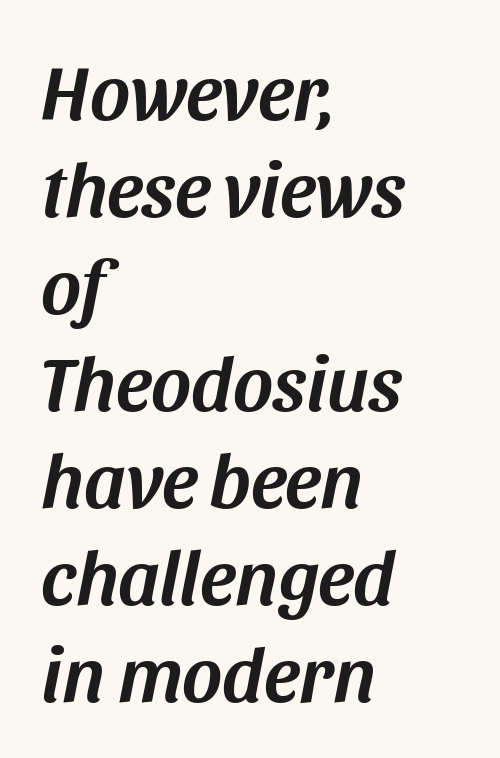
The image shows 77 px text type, italic (leaning right); set left-aligned, normal line spacing (1.26x), normal letter spacing, not underlined; medium stroke contrast and a large x-height.
